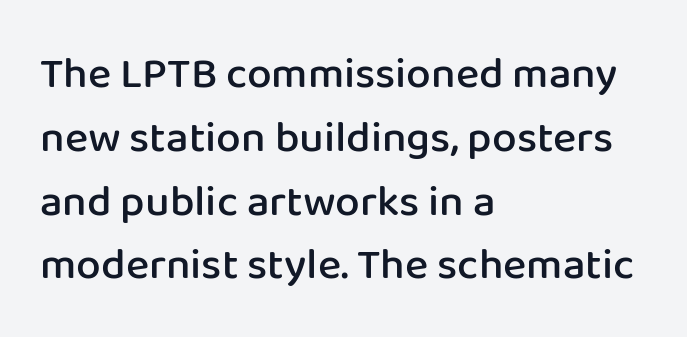
The image shows 44 px semibold sans-serif type, upright; set left-aligned, normal line spacing (1.45x), normal letter spacing, not underlined; low stroke contrast and a medium x-height.
